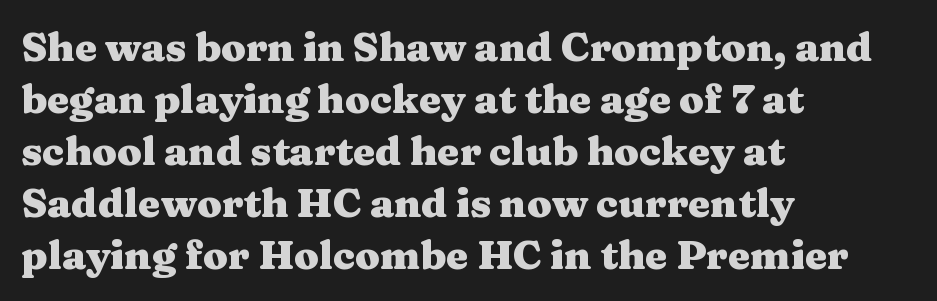
{"serif": "yes", "italic": "no", "bold": "yes", "weight": "heavy", "width": "wide", "stroke_contrast": "medium", "x_height": "medium", "monospaced": "no", "underline": "no", "align": "left", "line_spacing": "normal", "line_spacing_ratio": 1.3, "letter_spacing": "normal", "letter_spacing_em": 0.0, "glyph_px": 40}
